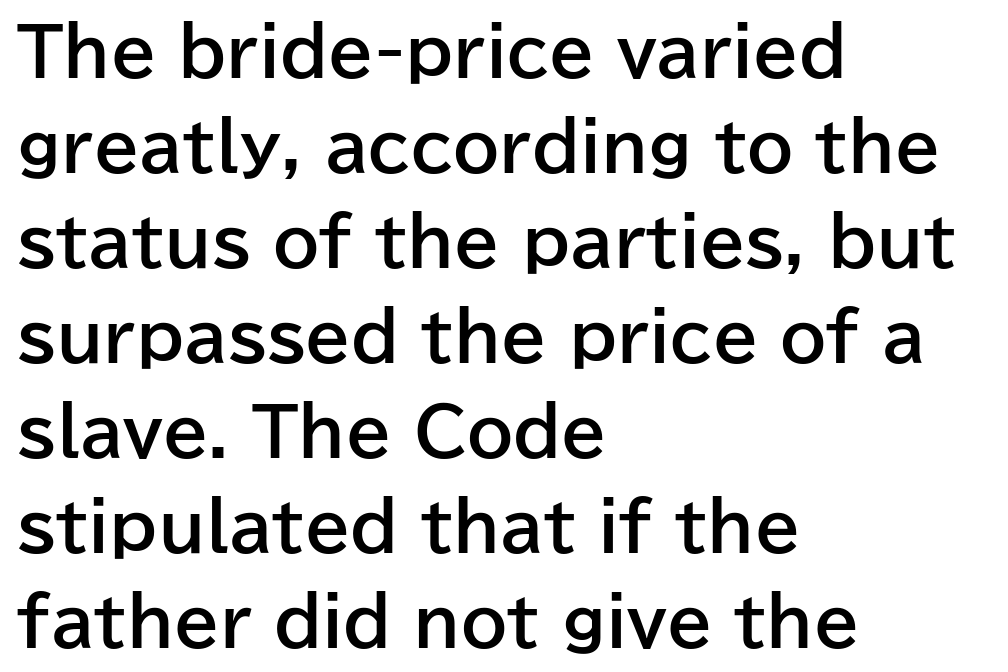
{"serif": "no", "italic": "no", "bold": "yes", "weight": "bold", "width": "normal", "stroke_contrast": "low", "x_height": "medium", "monospaced": "no", "underline": "no", "align": "left", "line_spacing": "normal", "line_spacing_ratio": 1.44, "letter_spacing": "normal", "letter_spacing_em": 0.0, "glyph_px": 66}
